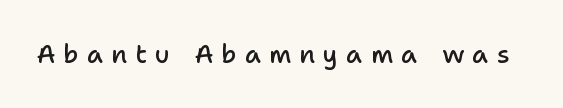
{"italic": "no", "bold": "semi", "underline": "no", "letter_spacing": "wide", "letter_spacing_em": 0.33, "glyph_px": 25}
